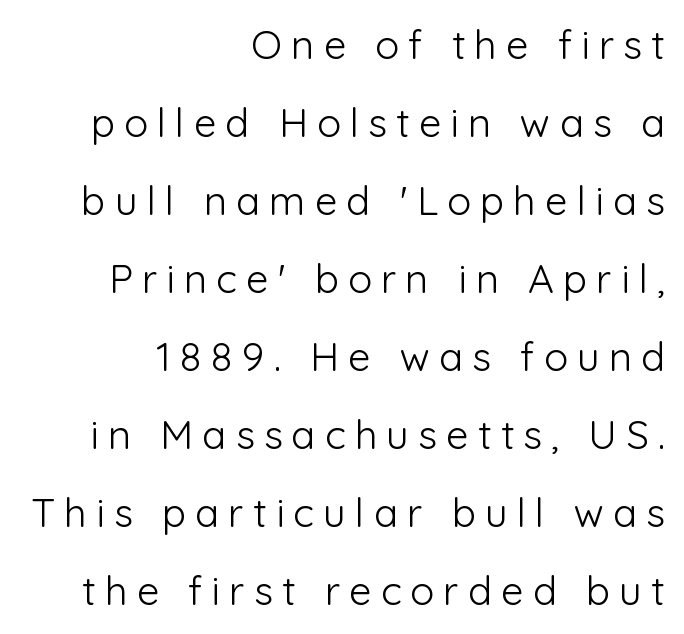
{"serif": "no", "italic": "no", "bold": "no", "weight": "light", "width": "normal", "stroke_contrast": "low", "x_height": "medium", "monospaced": "no", "underline": "no", "align": "right", "line_spacing": "loose", "line_spacing_ratio": 1.95, "letter_spacing": "wide", "letter_spacing_em": 0.23, "glyph_px": 40}
